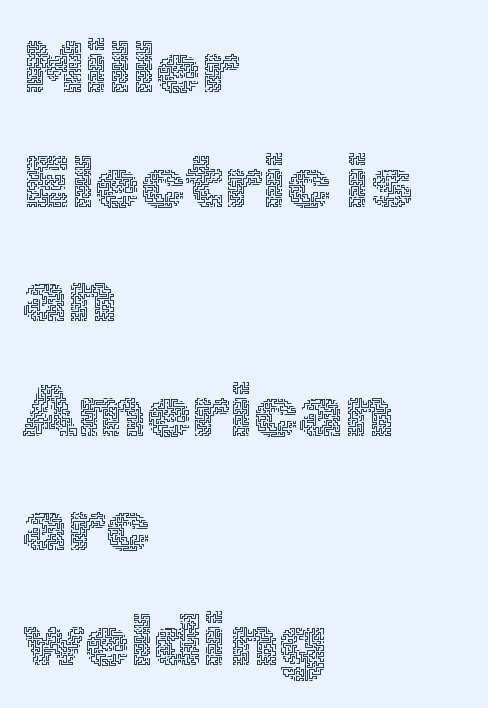
The font sits on the lighter half of the weight spectrum, regular included. Note the varied advance widths — an 'i' is clearly narrower than an 'm'. All the whitespace from short lines collects on the right. Style check: upright. Horizontal bands of white between lines are of average thickness.
